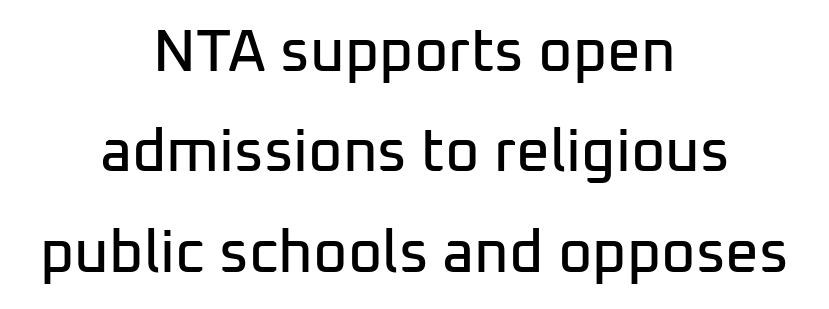
This is the regular roman posture of the typeface. The face used here is a sans, in the tradition of grotesques and geometrics. Compared with typical body copy, the letter spacing here is the same. Underlining? Definitely not there.
